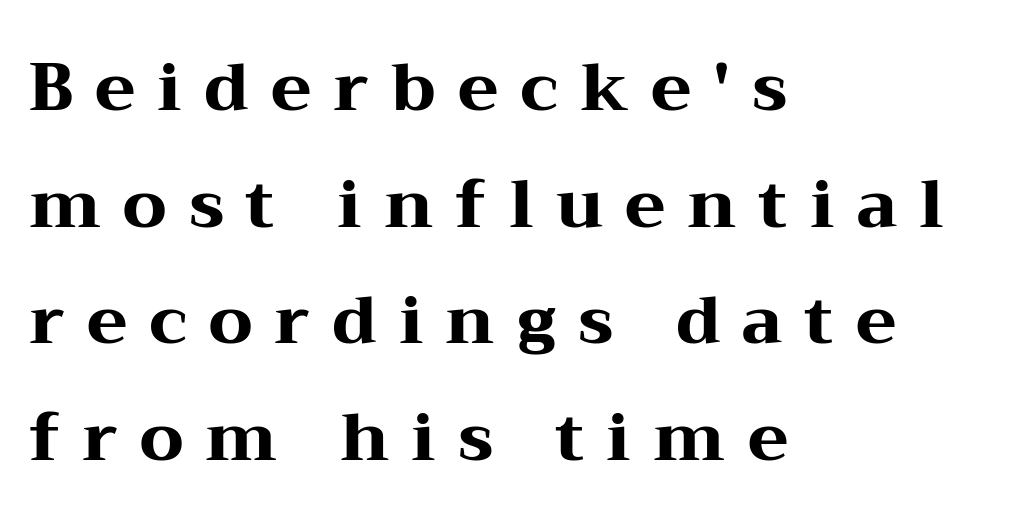
The line texture is sparse and dotted thanks to wide tracking. Serif or sans? Serif — the stroke terminals have little feet. Its strokes are broad and dark, the hallmark of bold type. Does the copy run flush right? No — it runs flush left.
